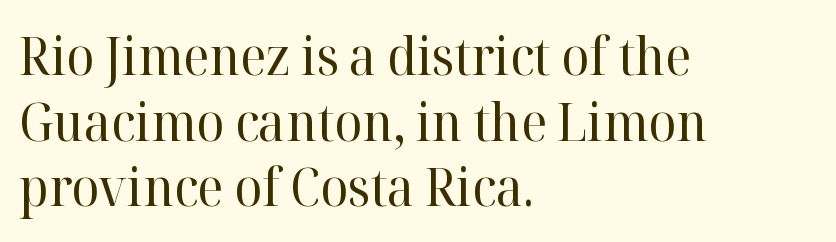
{"serif": "yes", "italic": "no", "bold": "no", "weight": "regular", "width": "normal", "stroke_contrast": "high", "x_height": "medium", "monospaced": "no", "underline": "no", "align": "left", "line_spacing": "normal", "line_spacing_ratio": 1.26, "letter_spacing": "normal", "letter_spacing_em": 0.0, "glyph_px": 52}
